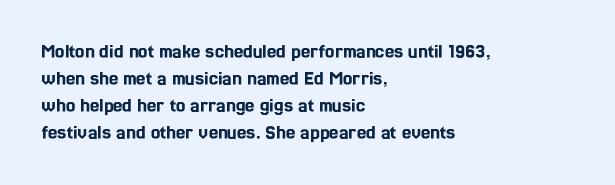
No word sits above an underline. Rendered with straight, roman letterforms. A typesetter would call this leading conventional body-copy spacing. Nothing unusual about the tracking: characters are spaced as the font intends. Line starts are locked; line ends wander.
